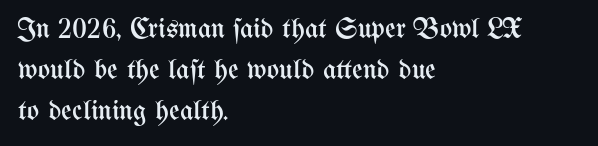
Character widths vary here, with narrow letters taking less room than wide ones. This sample is left-justified, so line endings fall wherever the words run out. What's the leading like? Ordinary, nothing unusual. Unmarked baselines from the first word to the last. The face used here is rendered with its standard letterfit. This is the regular roman posture of the typeface.
